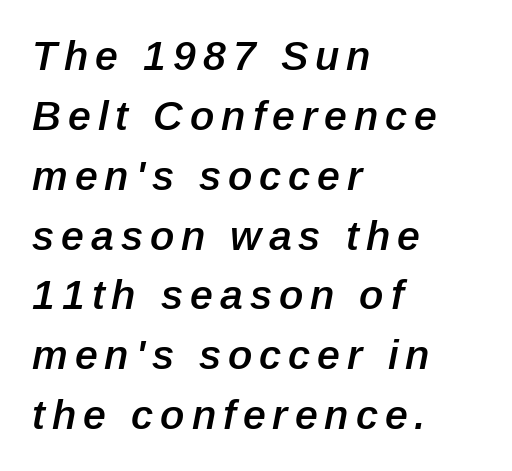
Every letter is mildly thick-stroked: semibold rather than bold. Tall strokes in this sample are angled rather than plumb. Each letter keeps its own natural width here, so spacing adapts to shape. The block of text has a typical density, with ordinary space between rows. Decoration check: the copy has no underline.
